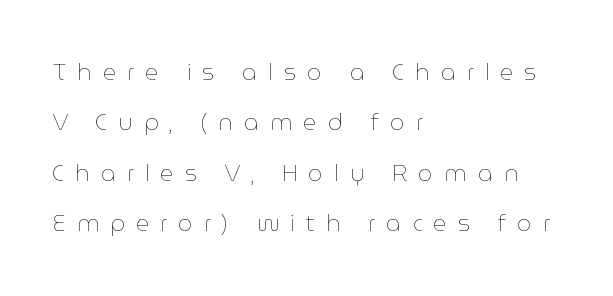
The cut favours lightness, reaching ordinary text weight at its darkest. Typeset ragged right — the left edge is the straight one. The face used here is rendered with a markedly widened letterfit. It's the straight-up-and-down kind of type.
